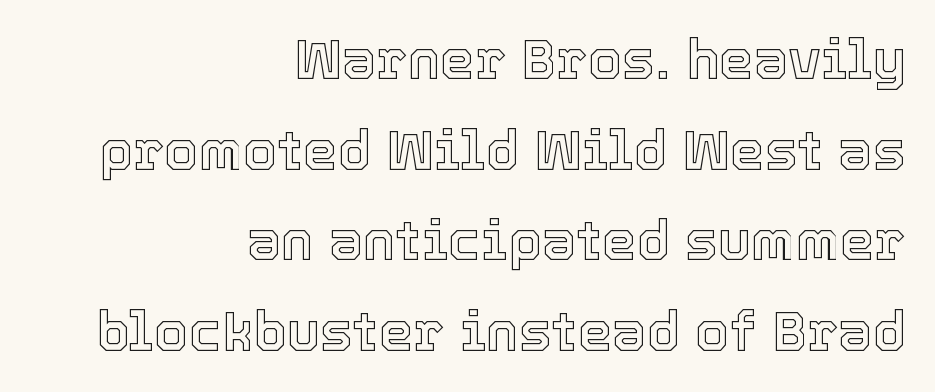
{"italic": "no", "width": "normal", "x_height": "medium", "monospaced": "no", "underline": "no", "align": "right", "line_spacing": "normal", "line_spacing_ratio": 1.65, "letter_spacing": "normal", "letter_spacing_em": 0.0, "glyph_px": 55}
